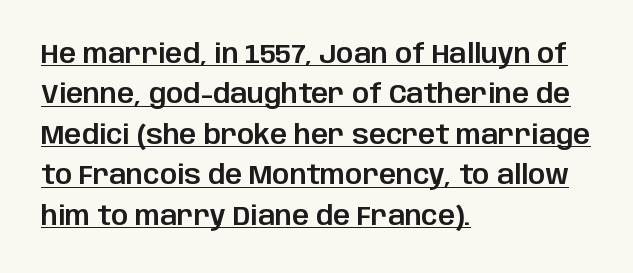
Compared with a centered layout, this one pins lines to the left instead. Ascenders rise straight up at ninety degrees. Check the space under the baseline: a stroke is drawn there. Reading down the column, the eye jumps a familiar distance to each next line.
